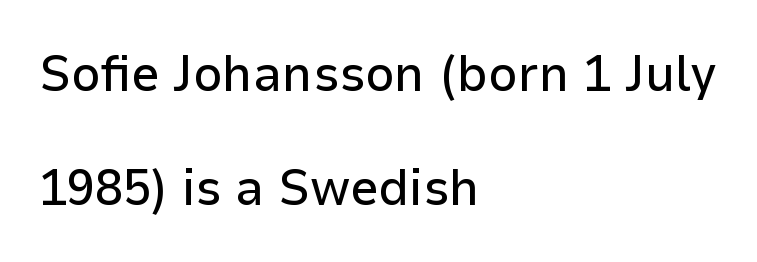
The image shows 51 px sans-serif type, upright; set left-aligned, loose line spacing (2.23x), normal letter spacing, not underlined; low stroke contrast and a medium x-height.
